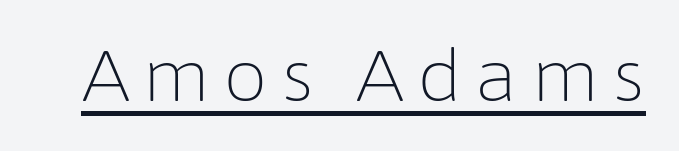
The letters look calm and open, with moderate or lighter stems. Character widths vary here, with narrow letters taking less room than wide ones. The letters stand upright; this is a roman face. Does the type have serifs? No, each stem ends abruptly. The passage shown is underscored from start to finish.
